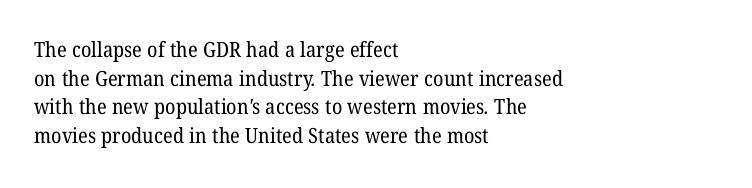
The image shows 21 px text type; set left-aligned, normal line spacing (1.36x), normal letter spacing, not underlined.
